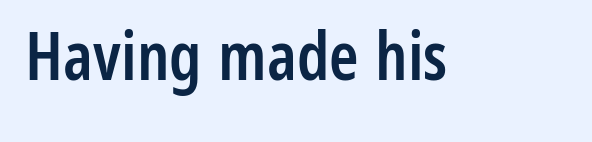
The rendering uses natural spacing where letterforms have individual widths. The glyphs have the mass of a demibold cut, below bold. The letters stand straight up with perfectly vertical stems. Clear beneath every line of the passage. The letters carry no serifs — their stems end cleanly without finishing strokes. The letters sit at their default tracking, neither squeezed nor spread.
